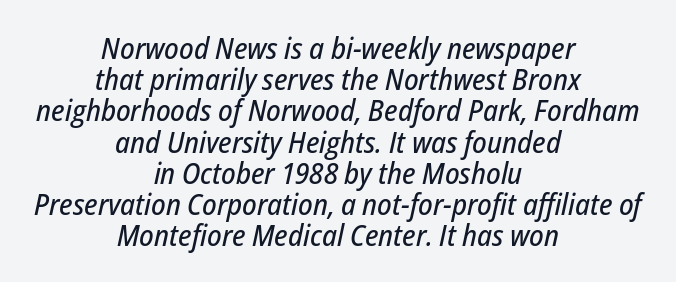
A typesetter would call this proportional, since set widths differ per character. The whole block is typeset with a tilt. The face used here is rendered with its standard letterfit. Quick note: interline space is minimal.
